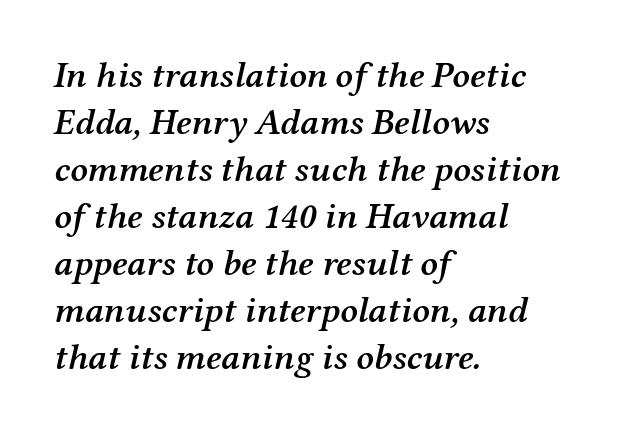
{"serif": "yes", "italic": "yes", "lean": "right", "slant_degrees": 12, "bold": "semi", "weight": "semibold", "width": "normal", "stroke_contrast": "medium", "x_height": "medium", "monospaced": "no", "underline": "no", "align": "left", "line_spacing": "normal", "line_spacing_ratio": 1.27, "letter_spacing": "normal", "letter_spacing_em": 0.0, "glyph_px": 37}
